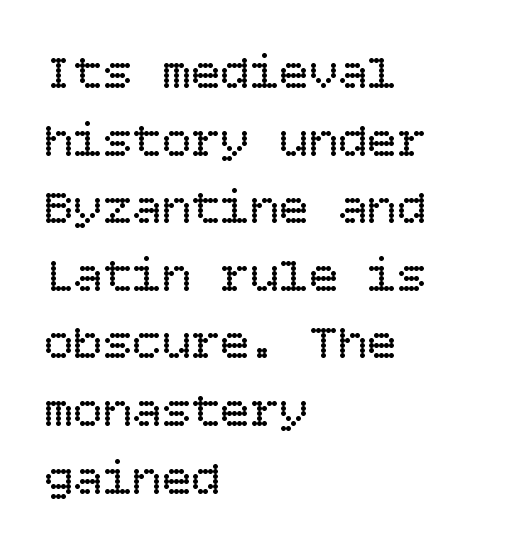
Honestly, the row spacing looks completely unremarkable. Plain, unruled lines of type. On a weight scale, this lands at 450 or below. All the whitespace from short lines collects on the right. Posture: straight, roman, zero tilt. Is the letter spacing exaggerated? No — it looks like the ordinary default.
